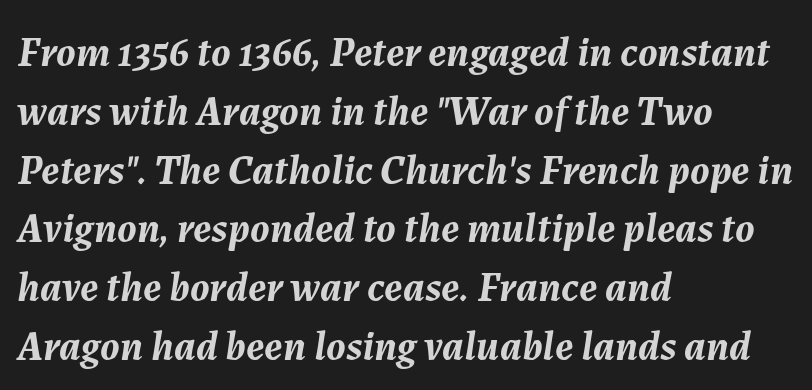
It's the slanting kind of type. Strong, thick strokes mark this as bold type. Rule under the text: the space is simply empty. These lines are set flush left with a ragged right edge. Rows of type keep a routine distance in the vertical direction. The horizontal fit of the characters is conventional and even.
